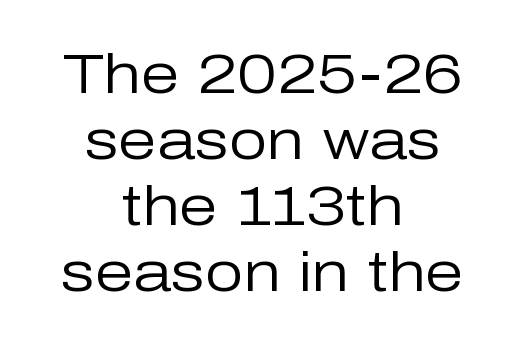
Q: Is the text bold? A: No.
Q: Is the text italic (slanted)? A: No, it is upright.
Q: Is the typeface a serif or a sans-serif typeface? A: Sans-serif.
Q: Is the text underlined? A: No.
Q: How is the paragraph aligned? A: Centered.
Q: Is the spacing between letters normal or unusually wide? A: Normal.
Q: Width (condensed, normal, or wide)? A: Normal.
Q: Stroke contrast? A: Low.
Q: x-height? A: Medium.
Q: Monospaced? A: No.
